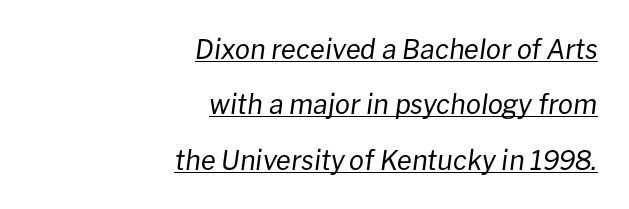
{"italic": "yes", "lean": "right", "slant_degrees": 8, "bold": "no", "underline": "yes", "align": "right", "line_spacing": "loose", "line_spacing_ratio": 2.05, "letter_spacing": "normal", "letter_spacing_em": 0.0, "glyph_px": 27}
